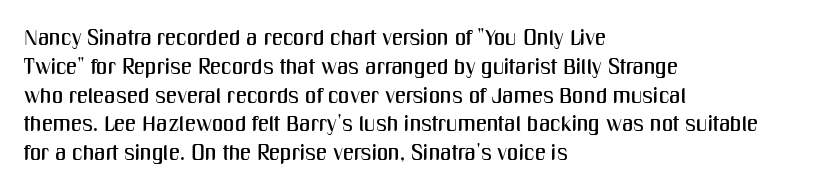
{"italic": "no", "underline": "no", "align": "left", "line_spacing": "normal", "line_spacing_ratio": 1.31, "letter_spacing": "normal", "letter_spacing_em": 0.0, "glyph_px": 22}
